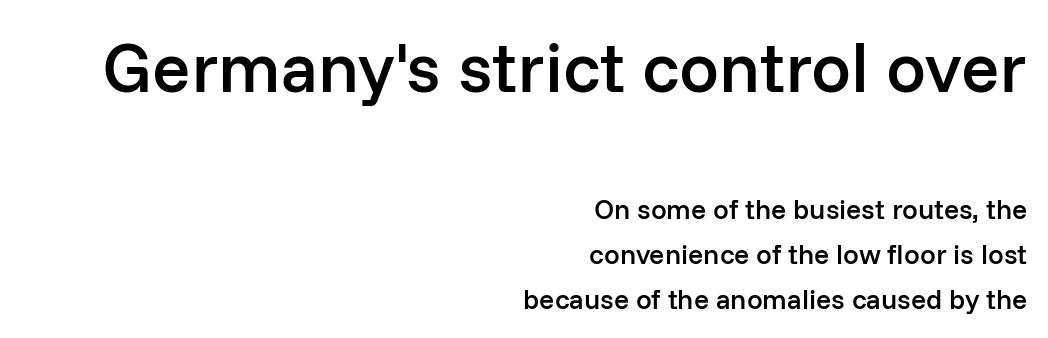
Q: Is the text bold? A: Semi-bold.
Q: Is the text italic (slanted)? A: No, it is upright.
Q: Is the typeface a serif or a sans-serif typeface? A: Sans-serif.
Q: Is the text underlined? A: No.
Q: How is the paragraph aligned? A: Right-aligned.
Q: Is the spacing between letters normal or unusually wide? A: Normal.
Q: Is the spacing between lines tight, normal or loose? A: Normal.
Q: Which block of text is set in a larger size, the first (top) or the second (bottom)? A: The first (top) one.
Q: Width (condensed, normal, or wide)? A: Normal.
Q: Stroke contrast? A: Low.
Q: x-height? A: Medium.
Q: Monospaced? A: No.
